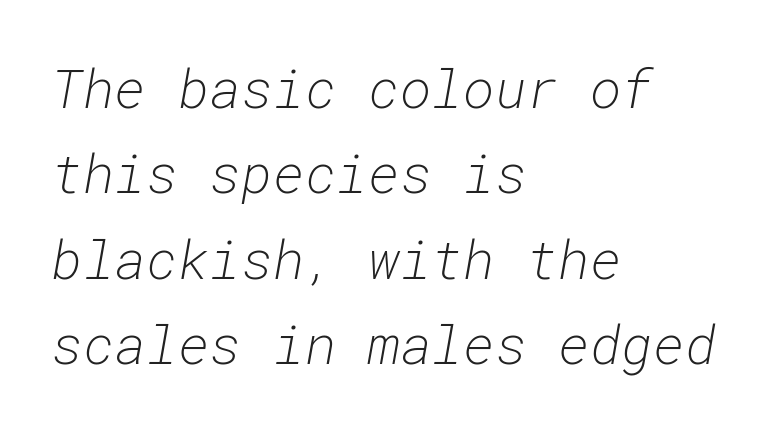
Nothing unusual about the tracking: characters are spaced as the font intends. The space beneath each line is pristine and unruled. How would I describe the line gaps? Plain and ordinary. These lines are rendered in a fixed-pitch font. Stroke thickness stays within the range of a standard reading face or lighter.
